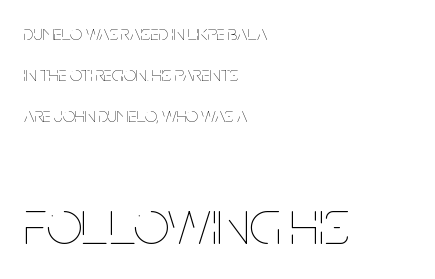
The image shows 63 px thin, condensed type, upright; set left-aligned, loose line spacing (1.95x), normal letter spacing, not underlined; the second (bottom) block is 3.0x larger; low stroke contrast and a large x-height.
